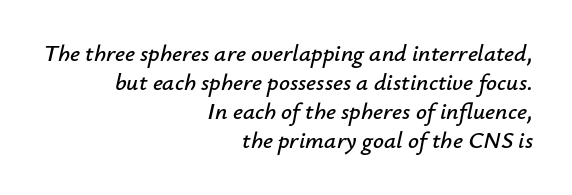
The image shows 24 px text type, italic (leaning right); set right-aligned, line spacing 1.21x, normal letter spacing, not underlined.
